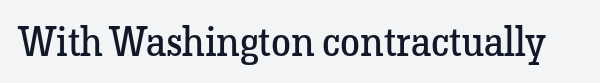
{"serif": "yes", "italic": "no", "bold": "no", "weight": "regular", "width": "normal", "stroke_contrast": "low", "x_height": "medium", "monospaced": "no", "underline": "no", "letter_spacing": "normal", "letter_spacing_em": 0.0, "glyph_px": 40}
